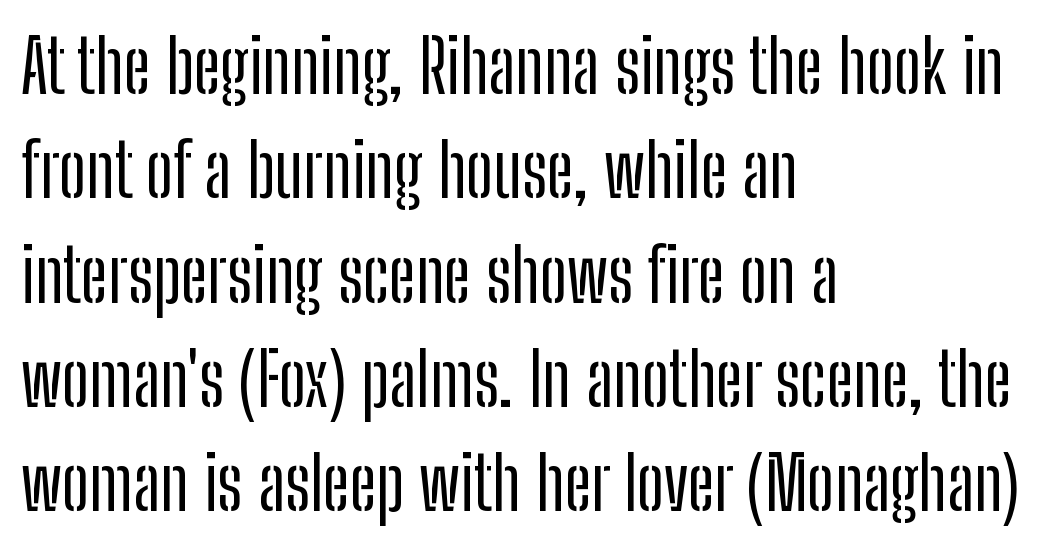
The rendering uses natural spacing where letterforms have individual widths. Quick note: interline space is typical. The type sits square on the baseline with zero lean. Letter spacing: default. The space directly below the letters is spotless. The text was rendered using a sans face with plain stroke endings.
